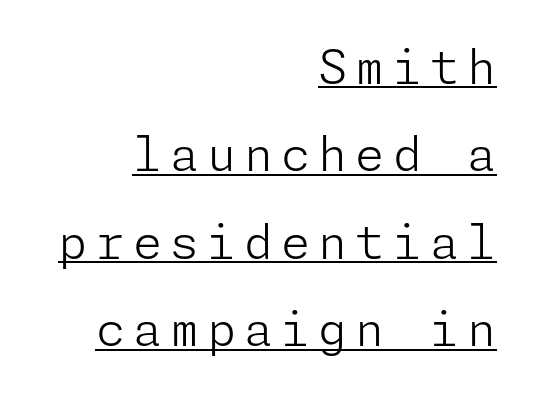
Q: Is the text bold? A: No.
Q: Is the text italic (slanted)? A: No, it is upright.
Q: Is the typeface a serif or a sans-serif typeface? A: Sans-serif.
Q: Is the text underlined? A: Yes.
Q: How is the paragraph aligned? A: Right-aligned.
Q: Width (condensed, normal, or wide)? A: Normal.
Q: Stroke contrast? A: Low.
Q: x-height? A: Medium.
